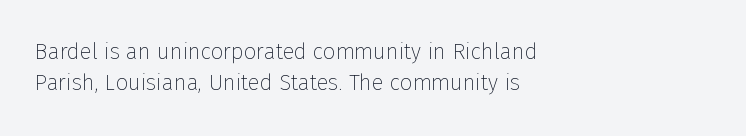
The image shows 22 px text type, upright; set left-aligned, normal line spacing (1.4x), normal letter spacing, not underlined.
